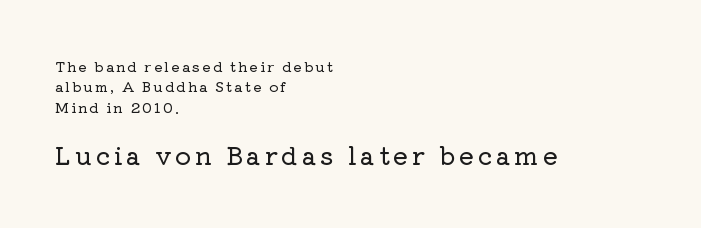
The lines in this sample share a left origin and differ only in where they stop. If you drew a line through each stem, it would be perfectly vertical. Caption: upper text group reduced, lower text group enlarged. Any mark beneath the type? The region is blank. Honestly, the row spacing looks completely unremarkable.
